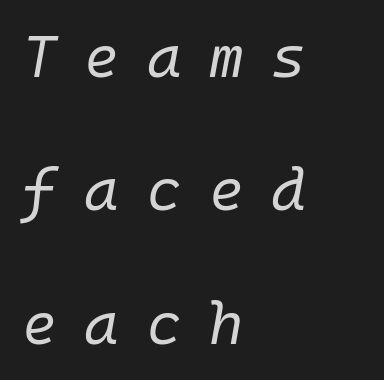
The image shows 59 px regular-weight type, italic (leaning right); set left-aligned, loose line spacing (2.26x), unusually wide letter spacing (+0.47 em), not underlined; low stroke contrast and a medium x-height.
